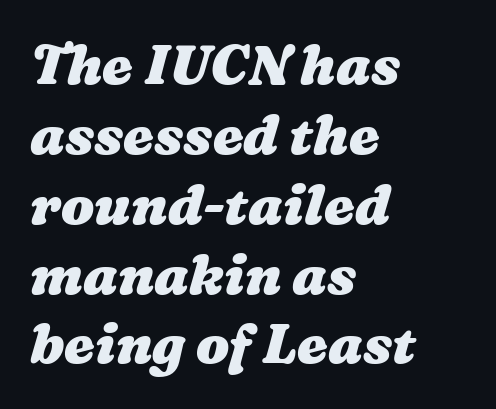
Does the copy run flush right? No — it runs flush left. You could not count columns in this text — the font is proportionally spaced. Reading down the column, the eye jumps a familiar distance to each next line. No word sits above an underline. Every letter is thick-stroked: bold, no question.
